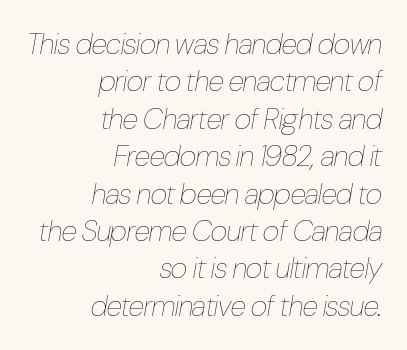
Horizontal alignment here is rightward, an uncommon choice for prose. You could not count columns in this text — the font is proportionally spaced. The leading is moderate, giving the passage an even texture. Looking at the ascenders, they clearly lean.
